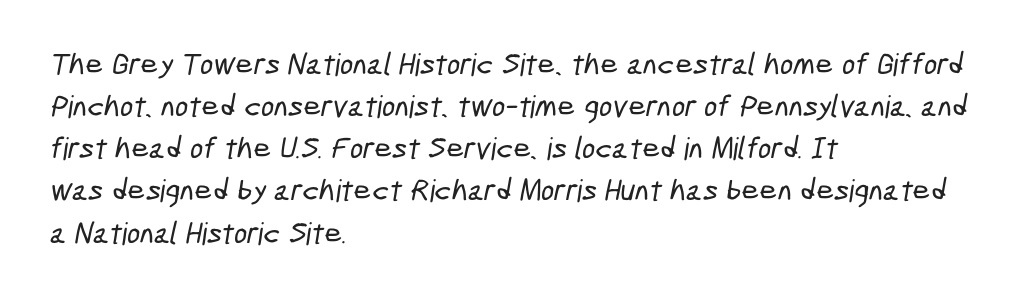
The image shows 31 px condensed sans-serif type; set left-aligned, normal line spacing (1.36x), normal letter spacing, not underlined; low stroke contrast and a medium x-height.
